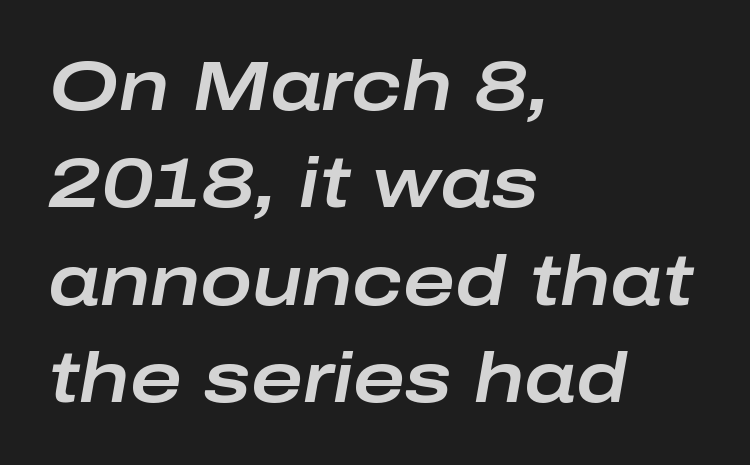
The designer left line spacing at the default. Is this a fixed-width face? No — the glyphs have proportional, varying widths. The compositor pushed each line to the left boundary. The letters are slanted; this is an italic face. The baseline area is clear.
